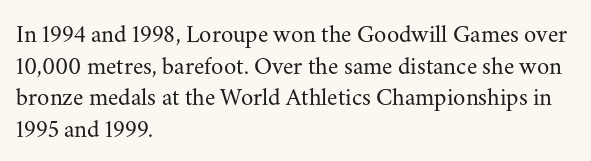
The characters are drawn with everyday or finer stroke widths. The string is rendered with underlining switched off. Leading matches the norm, producing a regular column. This sample uses plain, unmodified letter spacing.
